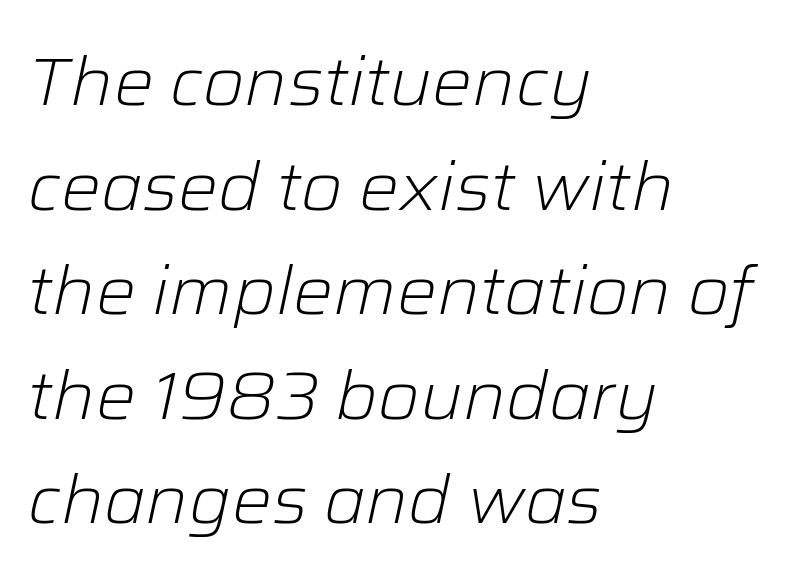
A typesetter would call this proportional, since set widths differ per character. Notice how the stems are inclined rather than vertical — that's the hallmark of italics. Casual observation: everything's shoved over to the left. These lines keep a tight, regular rhythm from letter to letter.
